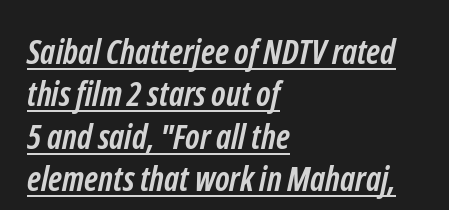
The image shows 34 px semibold, condensed sans-serif type; set left-aligned, normal line spacing (1.25x), normal letter spacing, underlined; low stroke contrast and a medium x-height.
